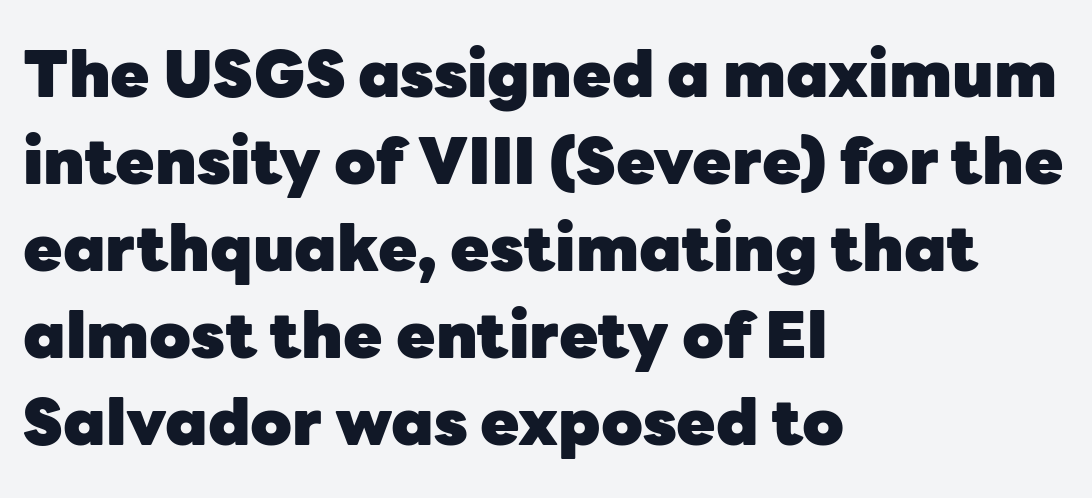
The image shows 64 px heavy sans-serif type, upright; set left-aligned, normal line spacing (1.36x), normal letter spacing, not underlined; low stroke contrast and a medium x-height.
